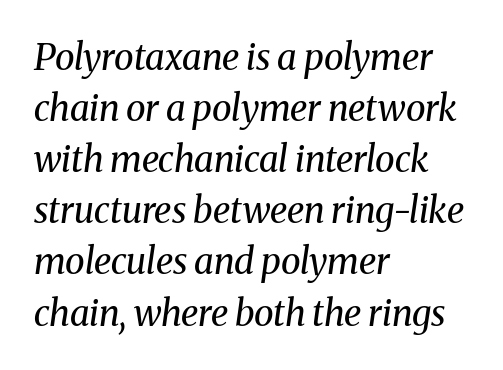
Q: Is the text bold? A: No.
Q: Is the text italic (slanted)? A: Yes, it leans right by about 8 degrees.
Q: Is the typeface a serif or a sans-serif typeface? A: Serif.
Q: Is the text underlined? A: No.
Q: How is the paragraph aligned? A: Left-aligned.
Q: Is the spacing between letters normal or unusually wide? A: Normal.
Q: Is the spacing between lines tight, normal or loose? A: Normal.
Q: Width (condensed, normal, or wide)? A: Normal.
Q: Stroke contrast? A: Medium.
Q: x-height? A: Medium.
Q: Monospaced? A: No.
